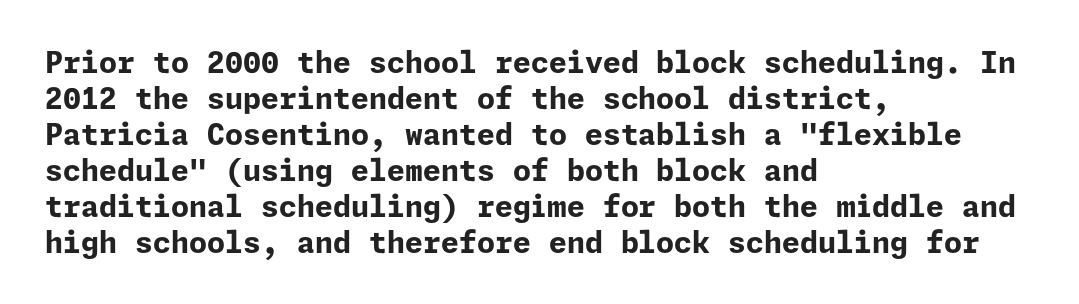
The image shows 29 px bold sans-serif type, upright; set left-aligned, line spacing 1.24x, normal letter spacing, not underlined; low stroke contrast and a medium x-height.
